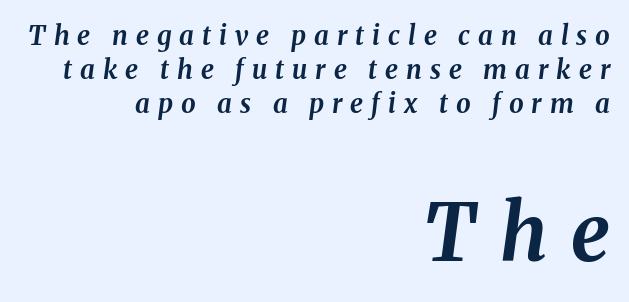
Layout note: lines flush right. In terms of posture, this sample is oblique. This block has exactly the height ordinary leading produces. The tracking reads as deliberately expanded to a designer's eye.
